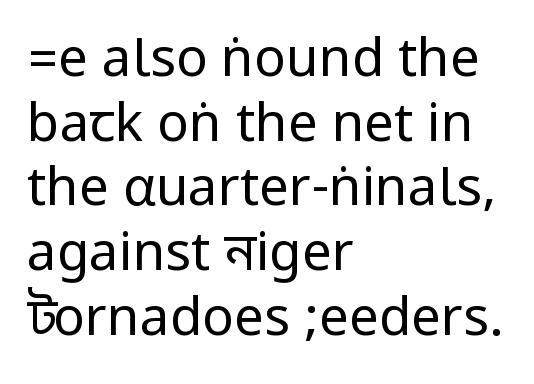
The designer went with a sans here, leaving each stem footless. You can tell it's not italic because the verticals are truly vertical. The baseline area is clear. Weight: in the light-to-regular range.
